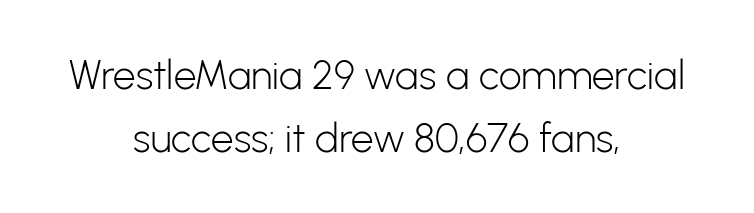
Q: Is the text bold? A: No.
Q: Is the text italic (slanted)? A: No, it is upright.
Q: Is the typeface a serif or a sans-serif typeface? A: Sans-serif.
Q: Is the text underlined? A: No.
Q: How is the paragraph aligned? A: Centered.
Q: Is the spacing between letters normal or unusually wide? A: Normal.
Q: Is the spacing between lines tight, normal or loose? A: Normal.
Q: Width (condensed, normal, or wide)? A: Normal.
Q: Stroke contrast? A: Low.
Q: x-height? A: Medium.
Q: Monospaced? A: No.
